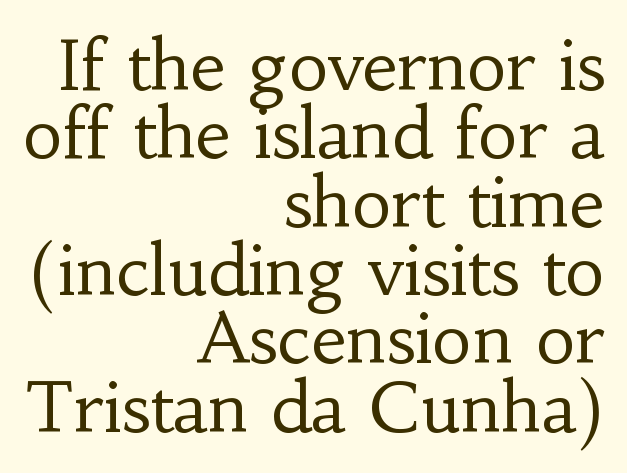
Q: Is the text bold? A: No.
Q: Is the text italic (slanted)? A: No, it is upright.
Q: Is the typeface a serif or a sans-serif typeface? A: Serif.
Q: Is the text underlined? A: No.
Q: How is the paragraph aligned? A: Right-aligned.
Q: Is the spacing between letters normal or unusually wide? A: Normal.
Q: Is the spacing between lines tight, normal or loose? A: Tight.
Q: Width (condensed, normal, or wide)? A: Normal.
Q: Stroke contrast? A: Low.
Q: x-height? A: Small.
Q: Monospaced? A: No.
